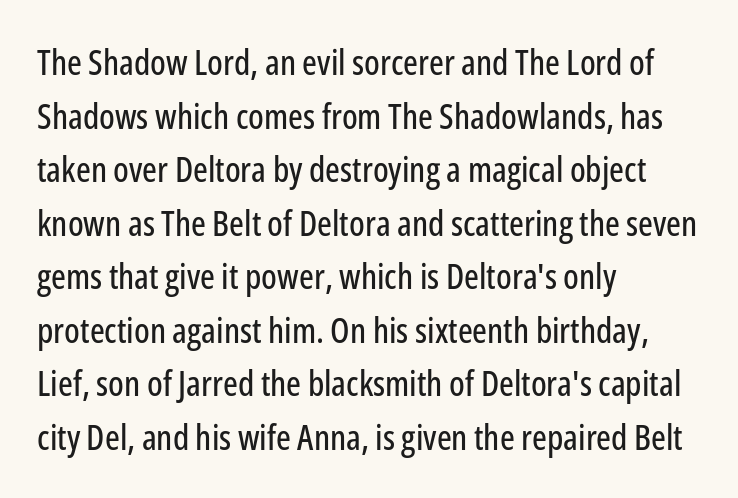
Between one letter and the next there's only the usual sliver of space. A typesetter would call this proportional, since set widths differ per character. Teacher's note: observe the even left margin — that is flush-left alignment. A normal amount of white space separates one row of letters from the next. Each row of text sits above clean, open space.
